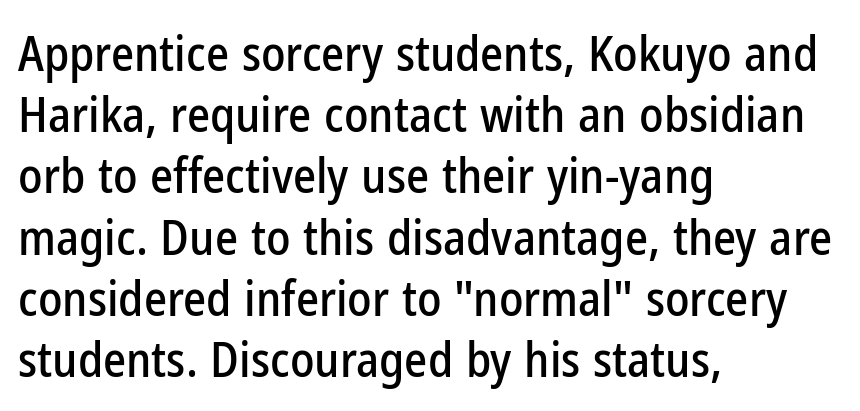
A typesetter would label this face a sans. Vertical spacing — default. The letters advance in unequal steps, a hallmark of proportional type. Between one letter and the next there's only the usual sliver of space.
